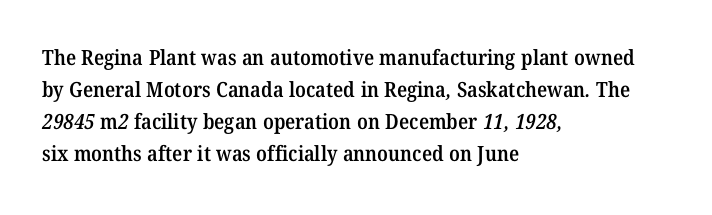
Q: Is the text bold? A: Semi-bold.
Q: Is the text underlined? A: No.
Q: How is the paragraph aligned? A: Left-aligned.
Q: Is the spacing between letters normal or unusually wide? A: Normal.
Q: Is the spacing between lines tight, normal or loose? A: Normal.
